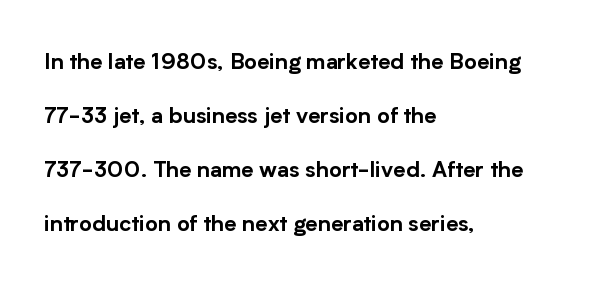
Glance below the letters and you will spot only blank space. Horizontally, the lines are justified to the leading edge only. Spacing between characters is what you'd get straight out of the box. Students, observe: this is what heavily led, spacious text looks like.
